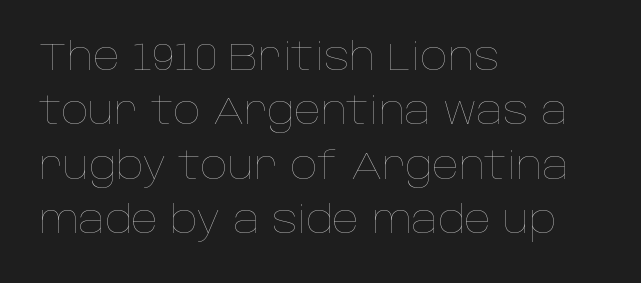
The image shows 38 px thin type, upright; set left-aligned, normal line spacing (1.43x), normal letter spacing, not underlined; low stroke contrast and a large x-height.
